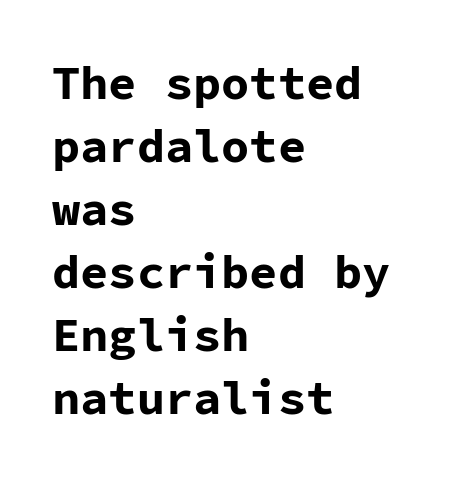
{"serif": "no", "italic": "no", "bold": "yes", "weight": "bold", "width": "normal", "stroke_contrast": "low", "x_height": "medium", "monospaced": "yes", "underline": "no", "align": "left", "line_spacing": "normal", "line_spacing_ratio": 1.34, "letter_spacing": "normal", "letter_spacing_em": 0.0, "glyph_px": 47}
